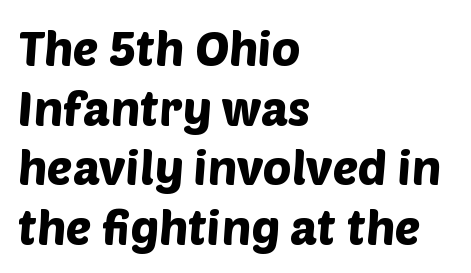
You could call the tracking neutral — neither tight nor loose. The strip under each line holds only bare page. Spacing verdict: proportional, widths tailored to each character. Typeset ragged right — the left edge is the straight one. This sample uses a sans-serif face.
